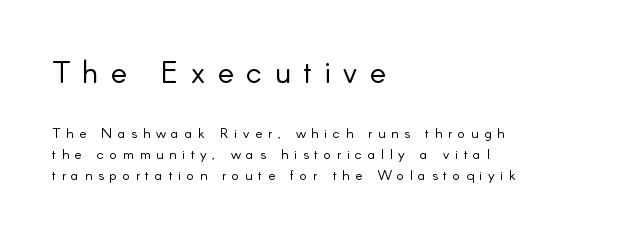
The image shows 31 px light sans-serif type, upright; set left-aligned, normal line spacing (1.52x), unusually wide letter spacing (+0.4 em), not underlined; the first (top) block is 2.21x larger; low stroke contrast and a small x-height.
